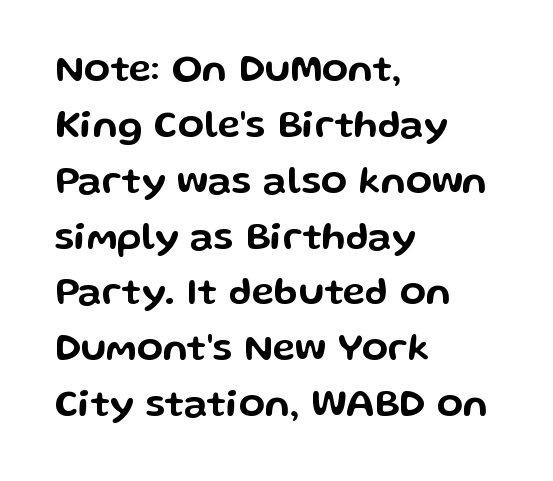
Q: Is the text italic (slanted)? A: No, it is upright.
Q: Is the typeface a serif or a sans-serif typeface? A: Sans-serif.
Q: Is the text underlined? A: No.
Q: How is the paragraph aligned? A: Left-aligned.
Q: Is the spacing between letters normal or unusually wide? A: Normal.
Q: Is the spacing between lines tight, normal or loose? A: Normal.
Q: Width (condensed, normal, or wide)? A: Wide.
Q: Stroke contrast? A: Low.
Q: x-height? A: Medium.
Q: Monospaced? A: No.
